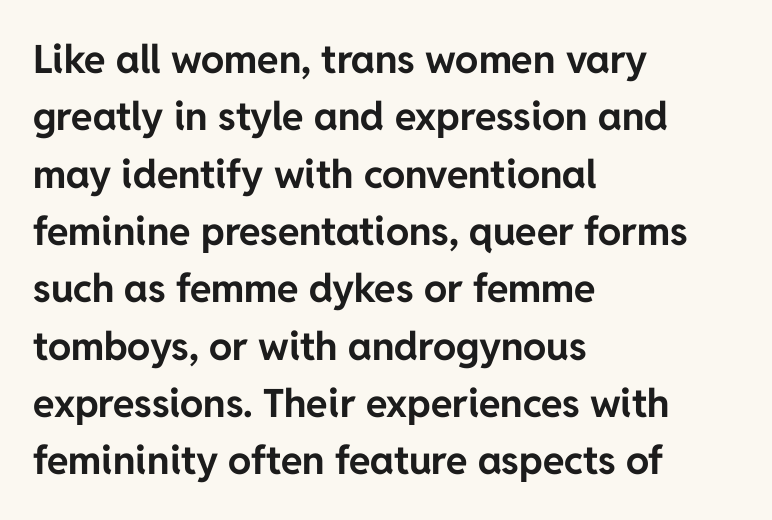
A clean baseline with only descenders dipping below it. Between one letter and the next there's only the usual sliver of space. Heft: maximum for text — a bold. Leading: standard.
